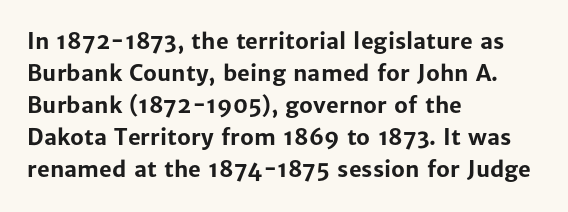
Q: Is the text bold? A: Yes.
Q: Is the text italic (slanted)? A: No, it is upright.
Q: Is the text underlined? A: No.
Q: How is the paragraph aligned? A: Left-aligned.
Q: Is the spacing between letters normal or unusually wide? A: Normal.
Q: Is the spacing between lines tight, normal or loose? A: Normal.
